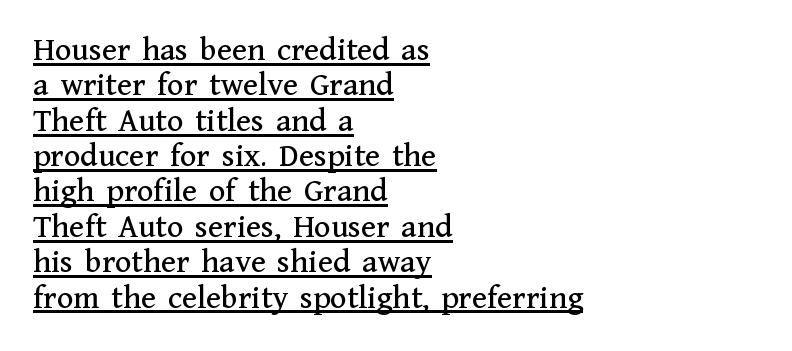
Reading down the block, your eye returns to a fixed left position each line. Observe the ordinary spacing: letters are neighbours, not strangers. The axis of the letterforms is exactly vertical. These characters rest on top of a visible drawn line. Character widths vary here, with narrow letters taking less room than wide ones. The rendering shows small feet on the letterforms — a serif design.
